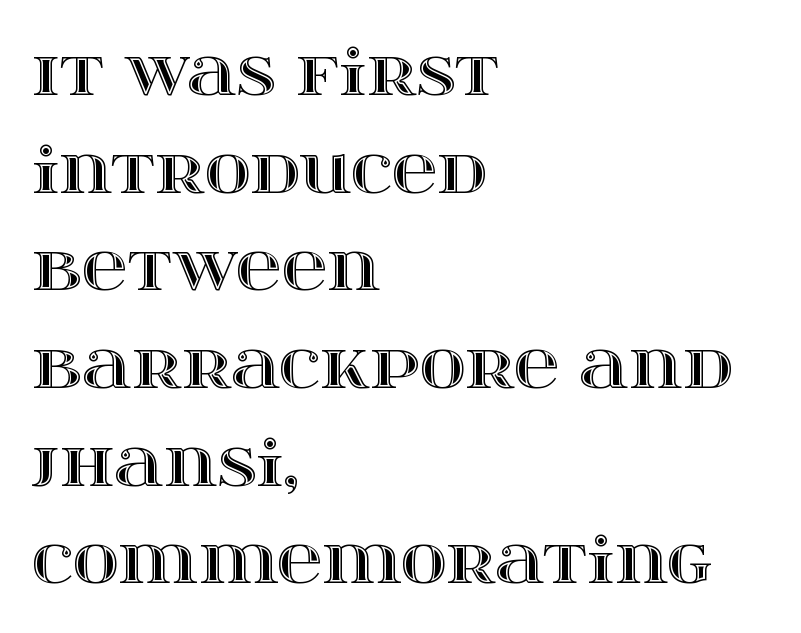
The letters advance in unequal steps, a hallmark of proportional type. The face used here is rendered with its standard letterfit. Typeset ragged right — the left edge is the straight one. The words here are not underlined.
